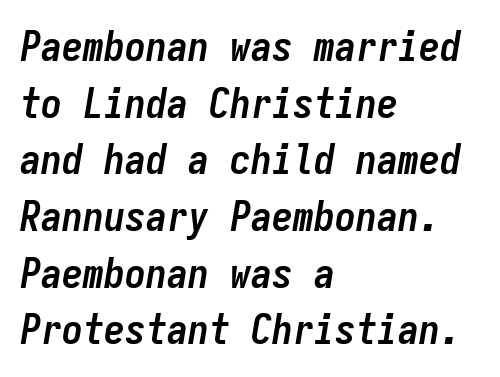
The image shows 42 px semibold, condensed type, italic (leaning right), monospaced; set left-aligned, normal line spacing (1.35x), normal letter spacing, not underlined; low stroke contrast and a medium x-height.
